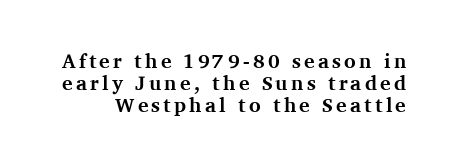
Every stem runs plumb, perpendicular to the baseline. How heavy is the stroke? Heavy — this is a bold. Rows of type sit shoulder to shoulder in the vertical direction. Letters rest on an invisible, unmarked baseline.
